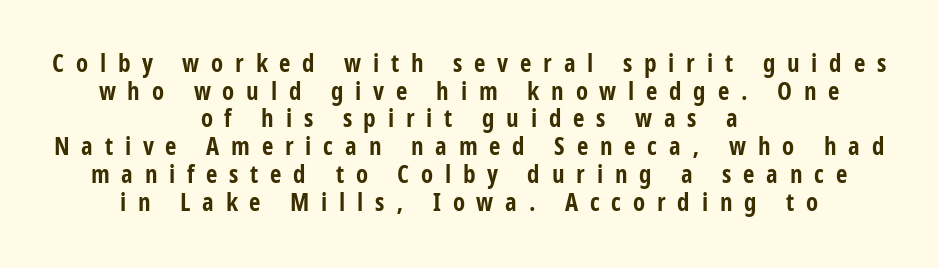
Q: Is the text bold? A: Yes.
Q: Is the text italic (slanted)? A: No, it is upright.
Q: Is the text underlined? A: No.
Q: How is the paragraph aligned? A: Centered.
Q: Is the spacing between letters normal or unusually wide? A: Unusually wide.
Q: Is the spacing between lines tight, normal or loose? A: Tight.
